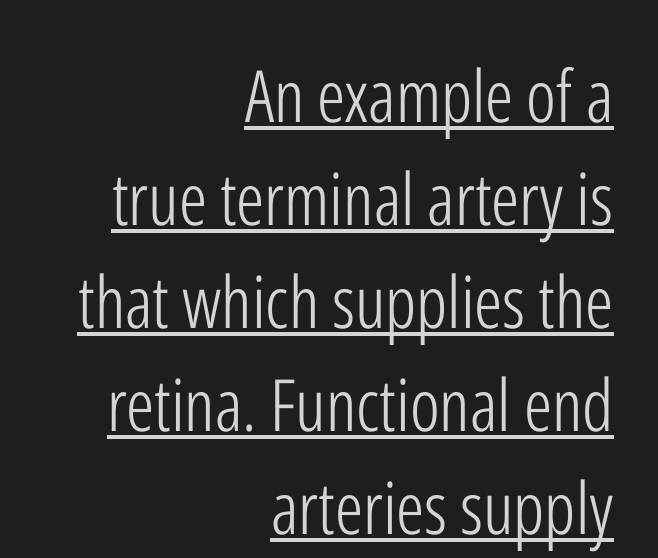
The image shows 72 px light, condensed sans-serif type, upright; set right-aligned, normal line spacing (1.43x), normal letter spacing, underlined; low stroke contrast and a medium x-height.
